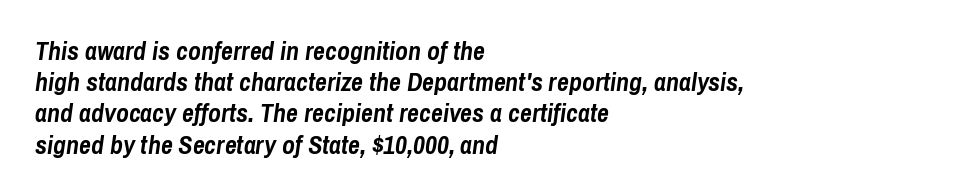
I'd describe the lettering as bold — thick and assertive. Style check: oblique. This sample is left-justified, so line endings fall wherever the words run out. Type without underlining.
